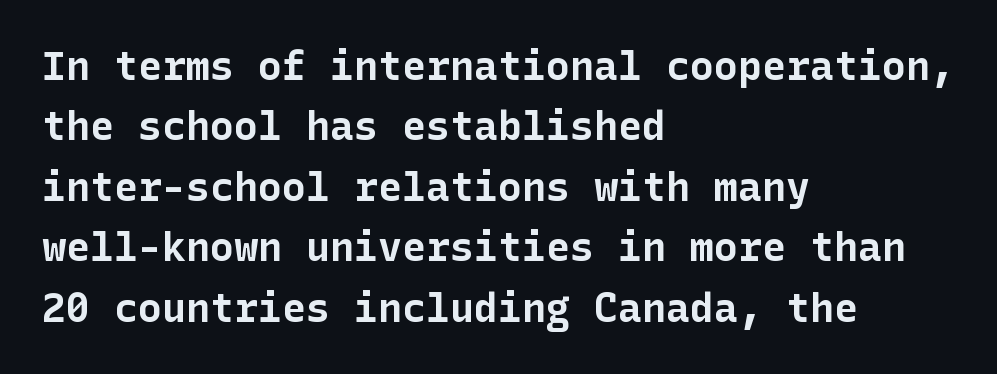
No feet cap the strokes, marking this as sans-serif type. The paragraph has a hard left edge and a soft right edge. Reading down the column, the eye jumps a familiar distance to each next line. The gap between lines stays unmarked. Thick stems and heavy bowls — unmistakably bold.
